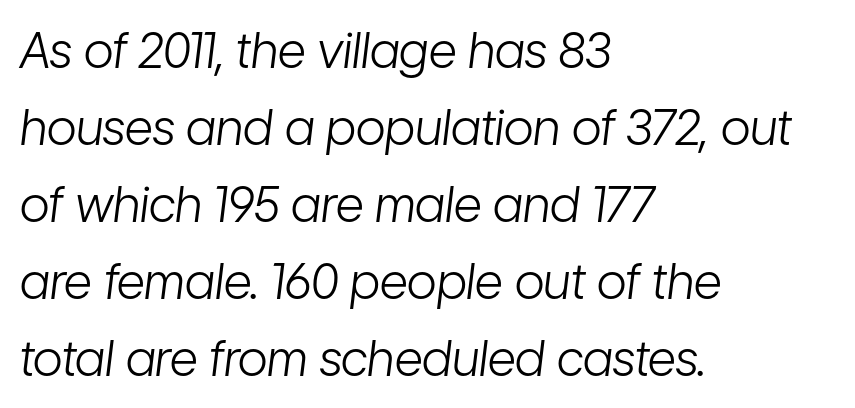
The letters advance in unequal steps, a hallmark of proportional type. The type is set solid horizontally, with unmodified tracking. Horizontally, the lines are justified to the leading edge only. In terms of leading, this rendering sits right in the middle. Letters rest on an invisible, unmarked baseline.
